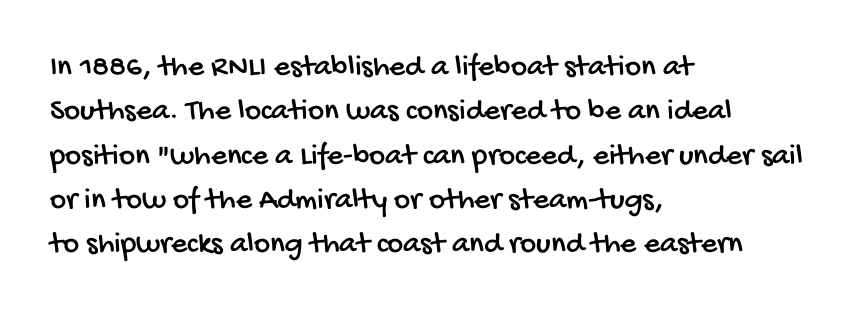
Q: Is the typeface a serif or a sans-serif typeface? A: Sans-serif.
Q: Is the text underlined? A: No.
Q: How is the paragraph aligned? A: Left-aligned.
Q: Is the spacing between letters normal or unusually wide? A: Normal.
Q: Is the spacing between lines tight, normal or loose? A: Normal.
Q: Width (condensed, normal, or wide)? A: Condensed.
Q: Stroke contrast? A: Low.
Q: x-height? A: Large.
Q: Monospaced? A: No.
